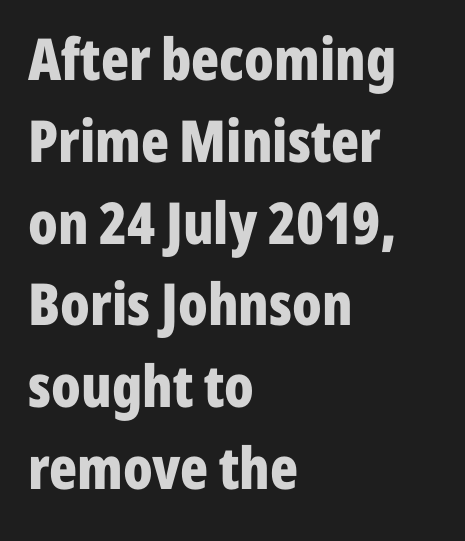
What kind of face is this? One without serifs — a sans. A typesetter would call this zero additional tracking. Typesetter's note: full bold, strokes at maximum text heaviness. Compared with typical paragraphs, the rows here are spaced about the same.
